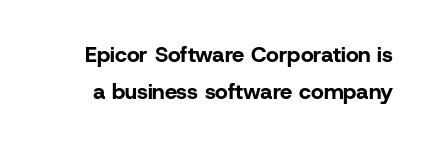
{"italic": "no", "bold": "yes", "underline": "no", "line_spacing": "normal", "line_spacing_ratio": 1.7, "letter_spacing": "normal", "letter_spacing_em": 0.0, "glyph_px": 22}
